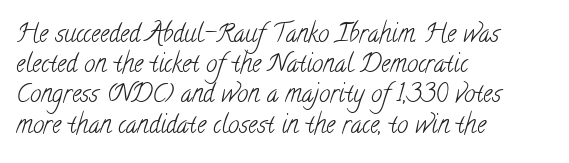
This sample is left-justified, so line endings fall wherever the words run out. A bare baseline throughout the passage. Glyph-to-glyph distance matches everyday printed text. Think standard paragraph weight, or any step lighter than that.
